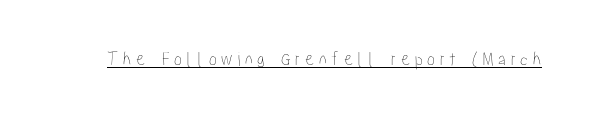
The image shows 20 px text type, upright; set unusually wide letter spacing (+0.23 em), underlined.
